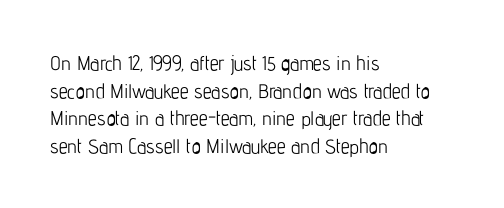
The image shows 20 px text type, upright; set left-aligned, normal line spacing (1.38x), normal letter spacing, not underlined.
